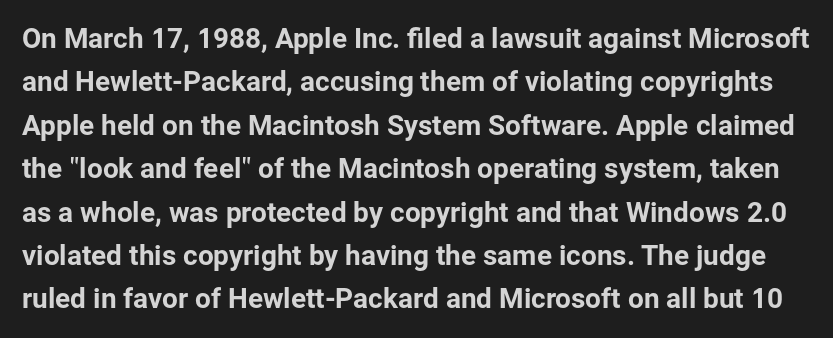
This sample uses plain, unmodified letter spacing. This sample keeps an unexceptional amount of space between lines. Posture: straight, roman, zero tilt. Serifs: no, the terminals of the letterforms are clean. Honestly, there is no underline to notice here at all.
